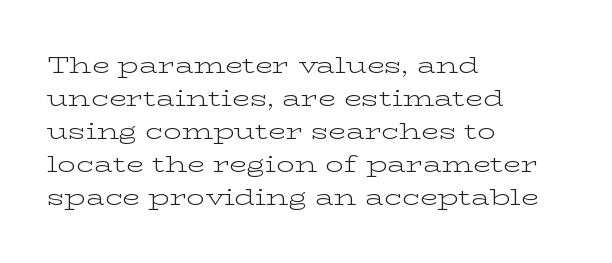
The image shows 23 px text type, upright; set left-aligned, normal line spacing (1.44x), normal letter spacing, not underlined.
